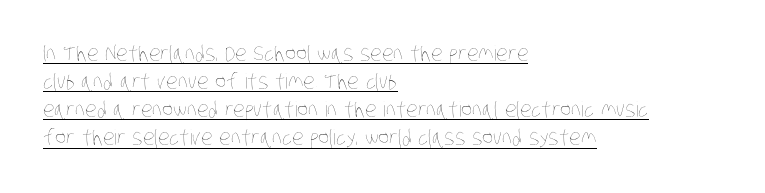
Q: Is the text bold? A: No.
Q: Is the text underlined? A: Yes.
Q: How is the paragraph aligned? A: Left-aligned.
Q: Is the spacing between letters normal or unusually wide? A: Normal.
Q: Is the spacing between lines tight, normal or loose? A: Normal.
